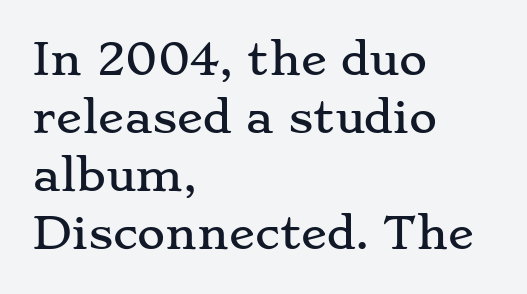
The image shows 43 px wide serif type, upright; set left-aligned, normal line spacing (1.35x), normal letter spacing, not underlined; low stroke contrast and a small x-height.
